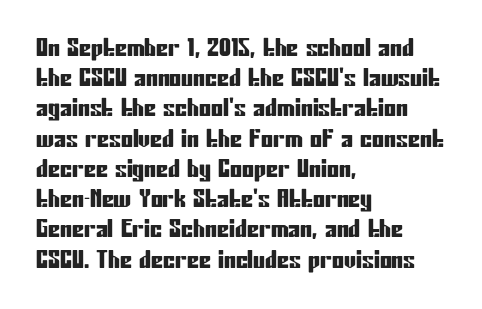
Q: Is the text italic (slanted)? A: No, it is upright.
Q: Is the text underlined? A: No.
Q: How is the paragraph aligned? A: Left-aligned.
Q: Is the spacing between letters normal or unusually wide? A: Normal.
Q: Is the spacing between lines tight, normal or loose? A: Normal.
